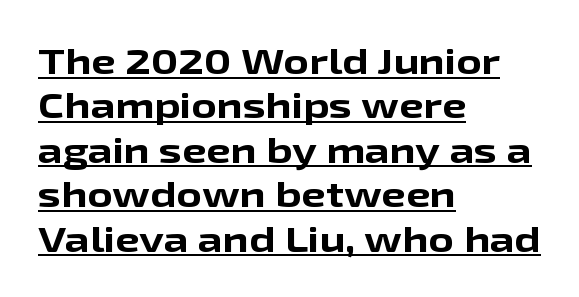
Spacing verdict: proportional, widths tailored to each character. Are there feet on the stems? There aren't — it's a sans. Decoration check: the copy is underlined. How would I describe the line gaps? Plain and ordinary. Between one letter and the next there's only the usual sliver of space. The passage is arranged the way most books set body copy — flush left.
